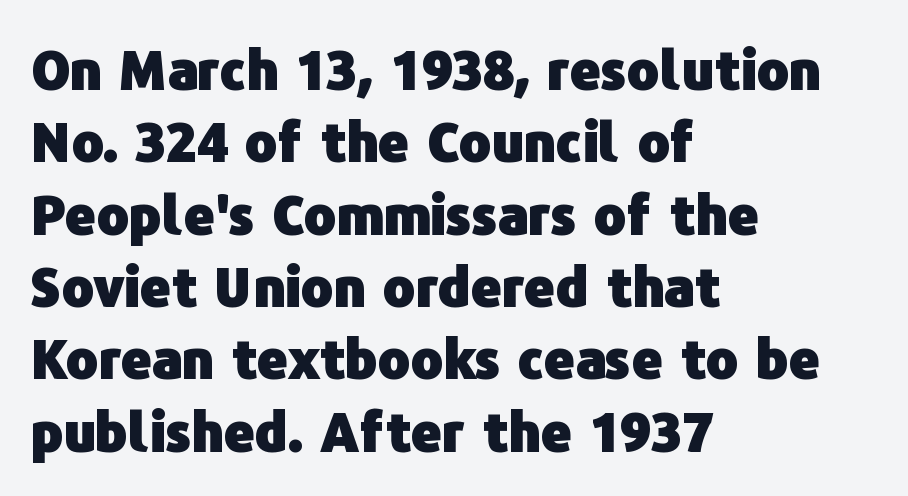
{"serif": "no", "italic": "no", "bold": "yes", "weight": "heavy", "width": "normal", "stroke_contrast": "low", "x_height": "medium", "monospaced": "no", "underline": "no", "align": "left", "line_spacing": "normal", "line_spacing_ratio": 1.34, "letter_spacing": "normal", "letter_spacing_em": 0.0, "glyph_px": 54}
